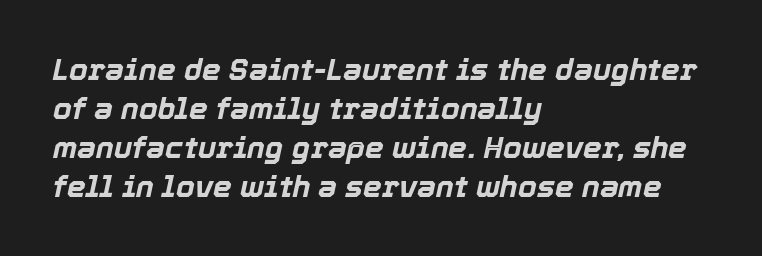
{"italic": "yes", "lean": "right", "slant_degrees": 12, "bold": "yes", "weight": "bold", "width": "normal", "x_height": "medium", "monospaced": "no", "underline": "no", "align": "left", "line_spacing": "normal", "line_spacing_ratio": 1.3, "letter_spacing": "normal", "letter_spacing_em": 0.0, "glyph_px": 30}
